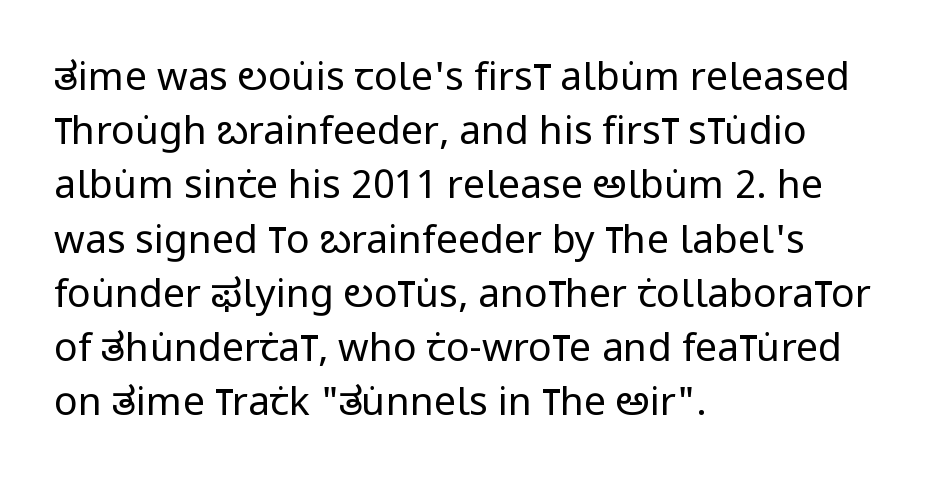
Alignment: flush left. No heavy texture on the line: the type isn't bold. Proportional: the letters do not fall into vertical columns. If you measured baseline to baseline, you'd find a middling distance. A typesetter would mark this as roman, not italic.
